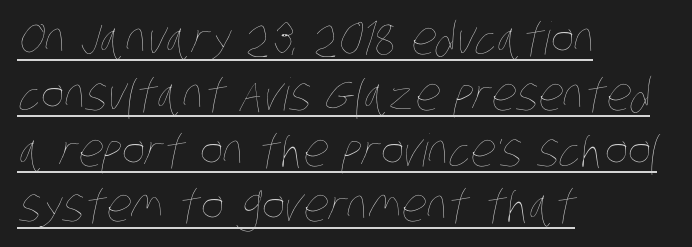
{"bold": "no", "weight": "thin", "width": "condensed", "stroke_contrast": "low", "x_height": "large", "monospaced": "no", "underline": "yes", "align": "left", "line_spacing_ratio": 1.24, "letter_spacing": "normal", "letter_spacing_em": 0.0, "glyph_px": 45}
